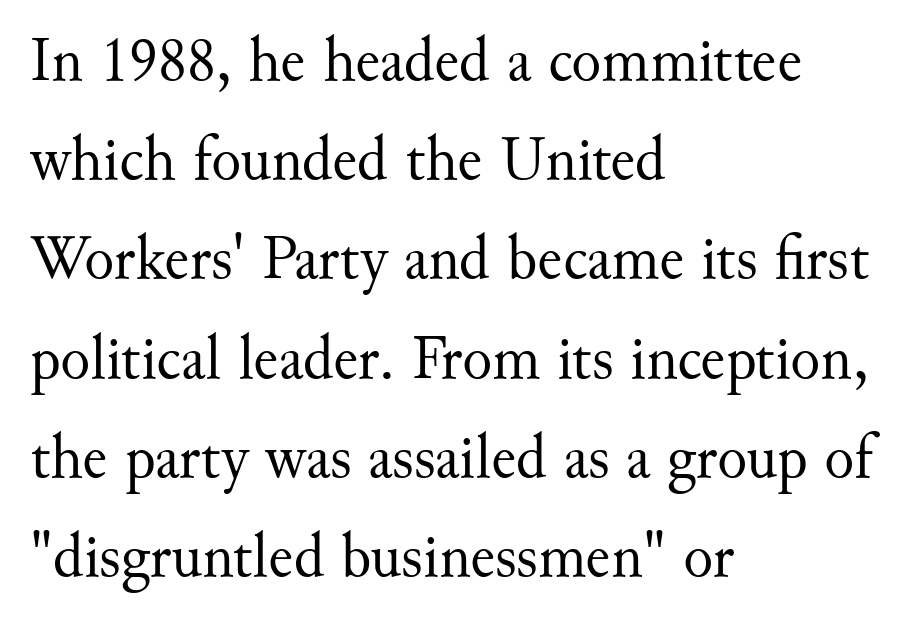
Q: Is the text bold? A: No.
Q: Is the text italic (slanted)? A: No, it is upright.
Q: Is the typeface a serif or a sans-serif typeface? A: Serif.
Q: Is the text underlined? A: No.
Q: How is the paragraph aligned? A: Left-aligned.
Q: Is the spacing between letters normal or unusually wide? A: Normal.
Q: Is the spacing between lines tight, normal or loose? A: Normal.
Q: Width (condensed, normal, or wide)? A: Normal.
Q: Stroke contrast? A: Medium.
Q: x-height? A: Small.
Q: Monospaced? A: No.
